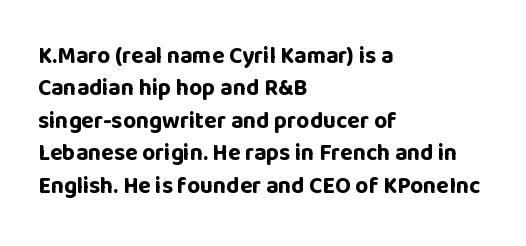
The image shows 23 px bold type, upright; set left-aligned, normal line spacing (1.41x), normal letter spacing, not underlined.
